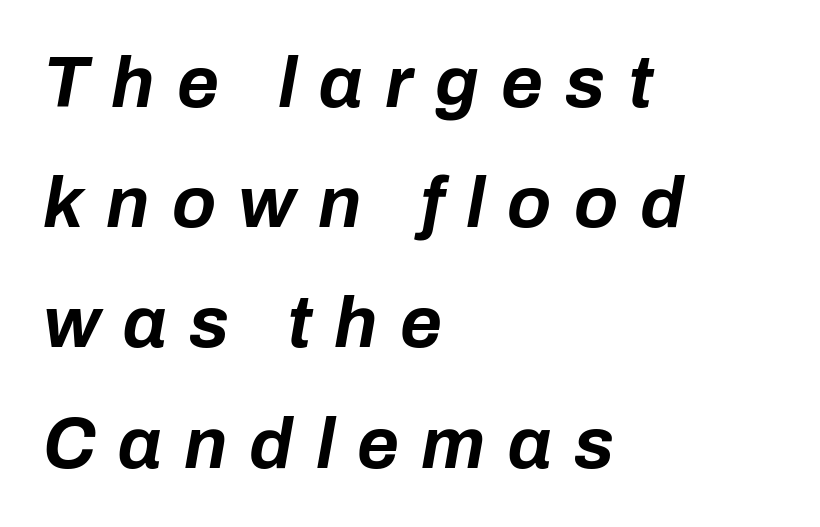
The compositor pushed each line to the left boundary. A clean baseline with only descenders dipping below it. The sample has been set heavy, in full bold. Here the designer chose a conventional face with non-uniform glyph widths.
